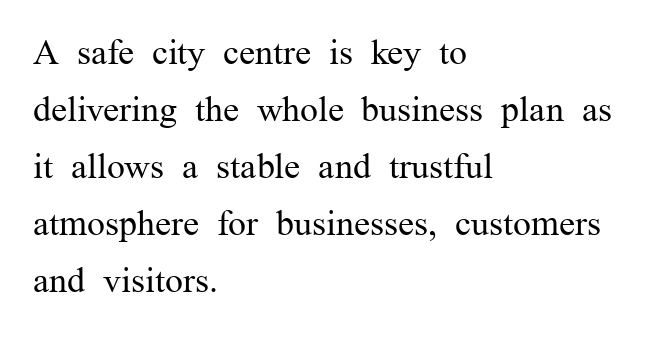
Q: Is the text bold? A: No.
Q: Is the text italic (slanted)? A: No, it is upright.
Q: Is the typeface a serif or a sans-serif typeface? A: Serif.
Q: Is the text underlined? A: No.
Q: How is the paragraph aligned? A: Left-aligned.
Q: Is the spacing between letters normal or unusually wide? A: Normal.
Q: Is the spacing between lines tight, normal or loose? A: Normal.
Q: Width (condensed, normal, or wide)? A: Normal.
Q: Stroke contrast? A: Medium.
Q: x-height? A: Medium.
Q: Monospaced? A: No.
